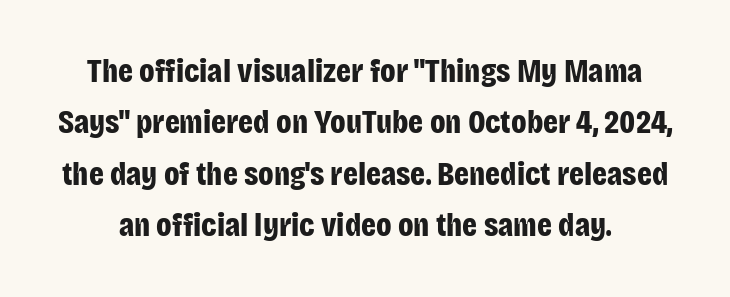
The image shows 33 px bold, condensed sans-serif type, upright; set normal line spacing (1.56x), normal letter spacing, not underlined; low stroke contrast and a large x-height.
